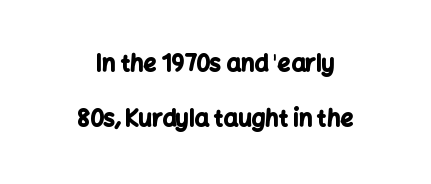
Q: Is the text bold? A: Yes.
Q: Is the text italic (slanted)? A: No, it is upright.
Q: Is the text underlined? A: No.
Q: How is the paragraph aligned? A: Centered.
Q: Is the spacing between letters normal or unusually wide? A: Normal.
Q: Is the spacing between lines tight, normal or loose? A: Loose.
